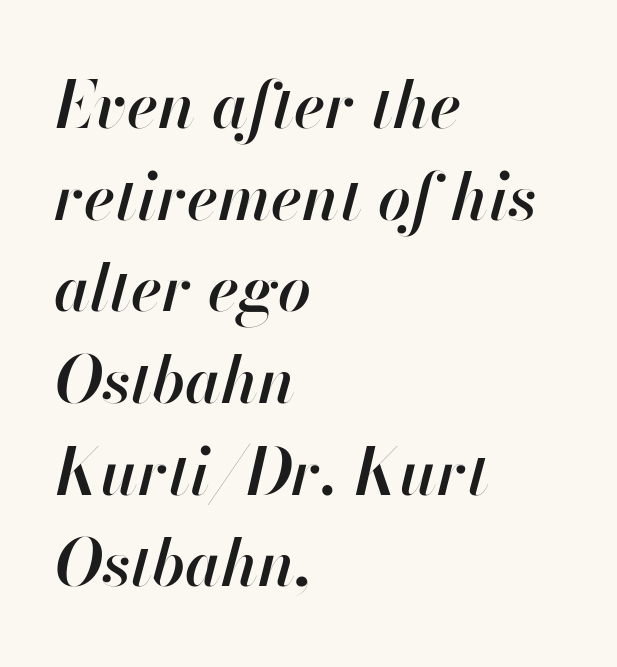
The image shows 65 px semibold type, italic (leaning right); set left-aligned, normal line spacing (1.41x), normal letter spacing, not underlined; high stroke contrast and a small x-height.
